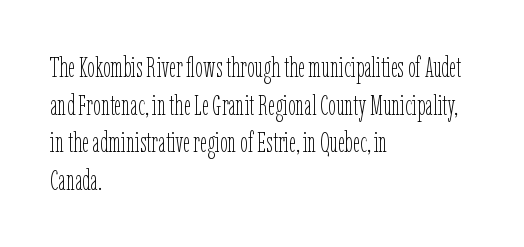
The area under the type is left untouched. Each word holds together tightly as a unit, with standard inter-letter gaps. On a weight scale, this lands at 450 or below. You could not count columns in this text — the font is proportionally spaced. Nope, not italic — everything's standing straight. The lines sit at an ordinary, default distance from one another.
